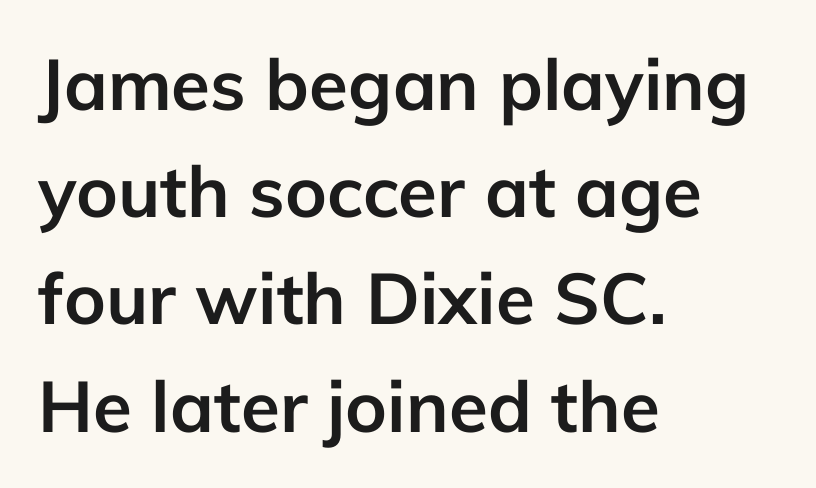
Underline: absent. The type is set solid horizontally, with unmodified tracking. Typesetter's note: full bold, strokes at maximum text heaviness. Alignment: flush left. Quick note: not italic, upright.
